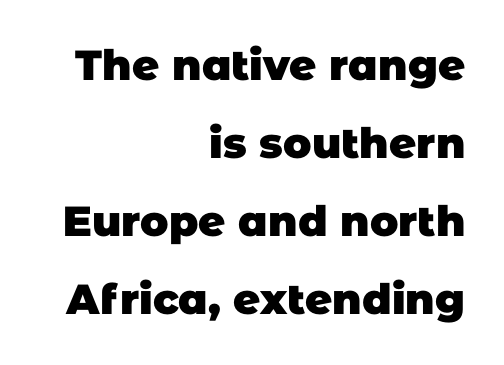
{"serif": "no", "bold": "yes", "weight": "heavy", "width": "normal", "stroke_contrast": "low", "x_height": "large", "monospaced": "no", "underline": "no", "align": "right", "line_spacing_ratio": 1.86, "letter_spacing": "normal", "letter_spacing_em": 0.0, "glyph_px": 42}
